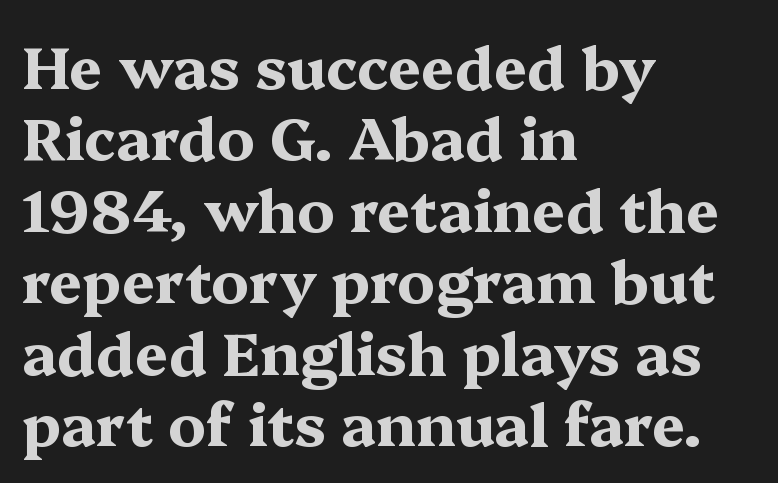
Q: Is the text bold? A: Yes.
Q: Is the text italic (slanted)? A: No, it is upright.
Q: Is the typeface a serif or a sans-serif typeface? A: Serif.
Q: Is the text underlined? A: No.
Q: How is the paragraph aligned? A: Left-aligned.
Q: Is the spacing between letters normal or unusually wide? A: Normal.
Q: Width (condensed, normal, or wide)? A: Wide.
Q: Stroke contrast? A: Medium.
Q: x-height? A: Medium.
Q: Monospaced? A: No.
